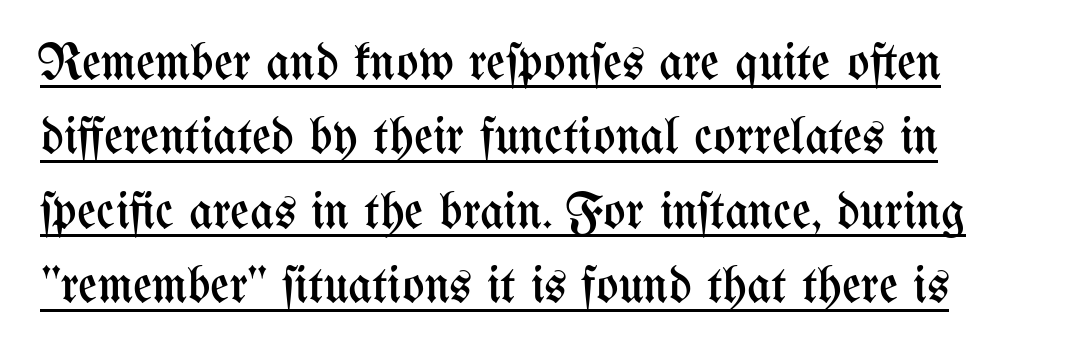
The image shows 52 px regular-weight, condensed type, upright; set left-aligned, normal line spacing (1.43x), normal letter spacing, underlined; medium stroke contrast and a medium x-height.
